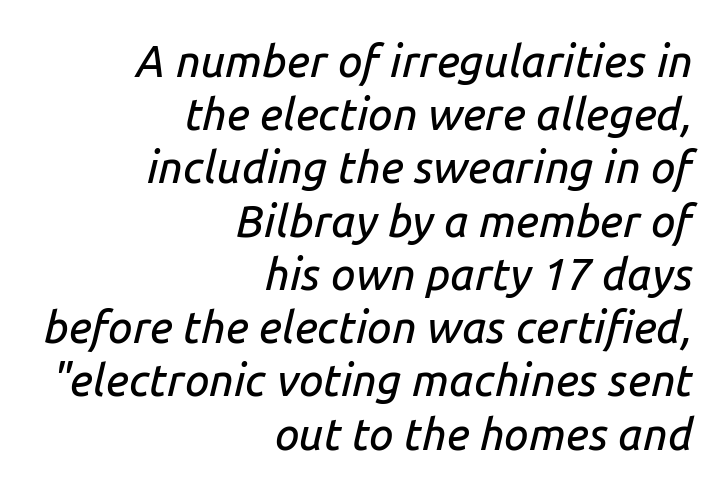
{"italic": "yes", "lean": "right", "slant_degrees": 14, "width": "normal", "stroke_contrast": "low", "x_height": "medium", "monospaced": "no", "underline": "no", "align": "right", "line_spacing_ratio": 1.21, "letter_spacing": "normal", "letter_spacing_em": 0.0, "glyph_px": 44}
